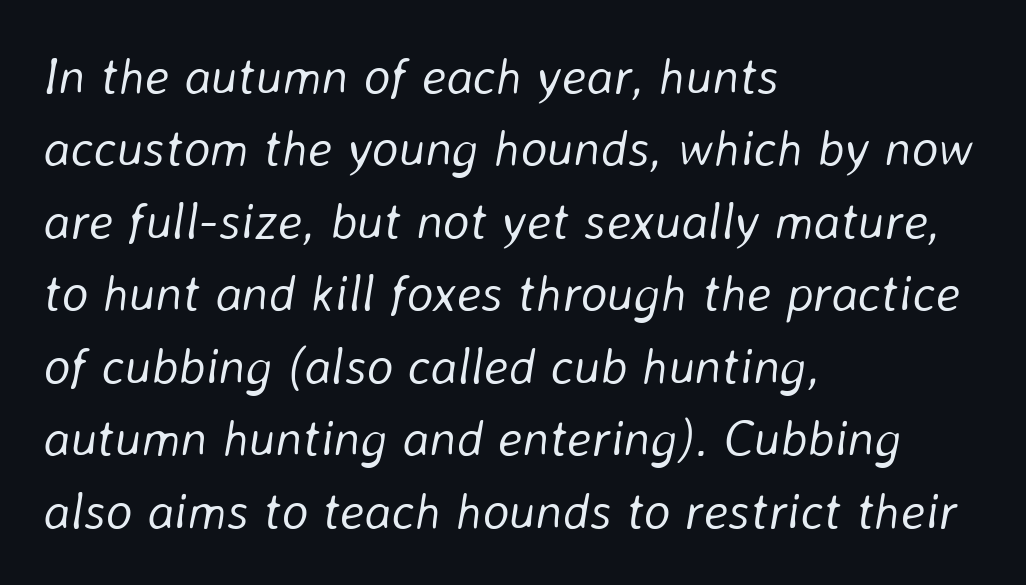
The passage shown is not underscored anywhere. The lines are quadded left. Words appear dense and cohesive because spacing is normal. The specimen reads as italic at a glance.
